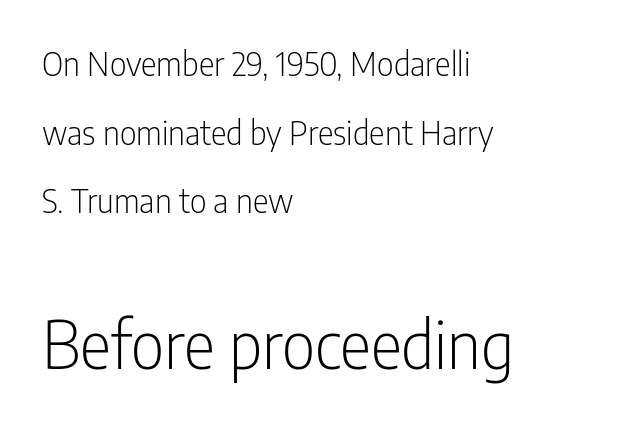
Q: Is the text bold? A: No.
Q: Is the text italic (slanted)? A: No, it is upright.
Q: Is the typeface a serif or a sans-serif typeface? A: Sans-serif.
Q: Is the text underlined? A: No.
Q: How is the paragraph aligned? A: Left-aligned.
Q: Is the spacing between letters normal or unusually wide? A: Normal.
Q: Is the spacing between lines tight, normal or loose? A: Loose.
Q: Which block of text is set in a larger size, the first (top) or the second (bottom)? A: The second (bottom) one.
Q: Width (condensed, normal, or wide)? A: Condensed.
Q: Stroke contrast? A: Low.
Q: x-height? A: Medium.
Q: Monospaced? A: No.
